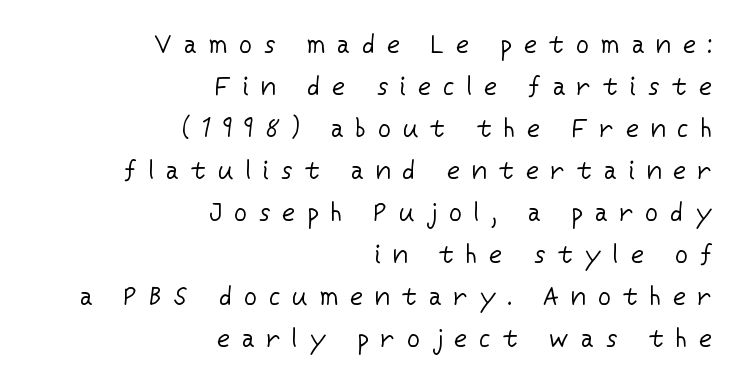
Q: Is the text bold? A: No.
Q: Is the text italic (slanted)? A: No, it is upright.
Q: Is the text underlined? A: No.
Q: How is the paragraph aligned? A: Right-aligned.
Q: Is the spacing between letters normal or unusually wide? A: Unusually wide.
Q: Is the spacing between lines tight, normal or loose? A: Normal.
